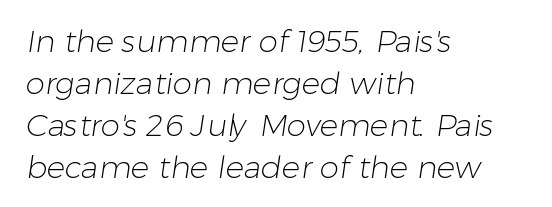
The image shows 31 px light sans-serif type; set left-aligned, normal line spacing (1.35x), normal letter spacing, not underlined; low stroke contrast and a medium x-height.
